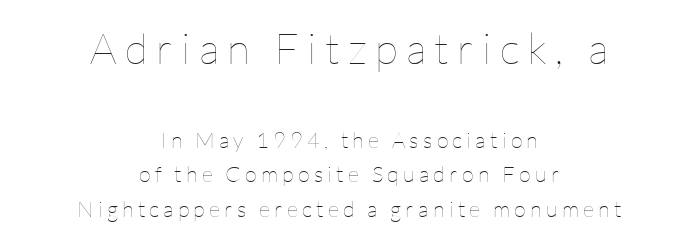
Does the copy run flush right? No — it is centered line by line. The gap between lines stays unmarked. Top chunk: large. Bottom chunk: small. If you measured baseline to baseline, you'd find a middling distance.
